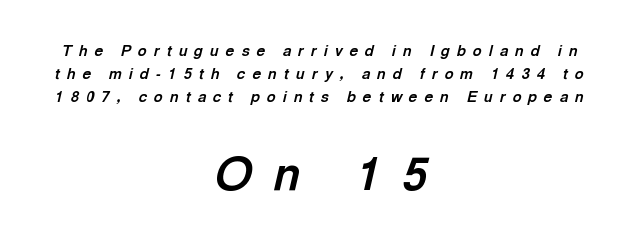
Q: Is the text bold? A: Yes.
Q: Is the text italic (slanted)? A: Yes, it leans right by about 13 degrees.
Q: Is the text underlined? A: No.
Q: How is the paragraph aligned? A: Centered.
Q: Is the spacing between letters normal or unusually wide? A: Unusually wide.
Q: Is the spacing between lines tight, normal or loose? A: Normal.
Q: Which block of text is set in a larger size, the first (top) or the second (bottom)? A: The second (bottom) one.
Q: Width (condensed, normal, or wide)? A: Normal.
Q: x-height? A: Medium.
Q: Monospaced? A: No.
